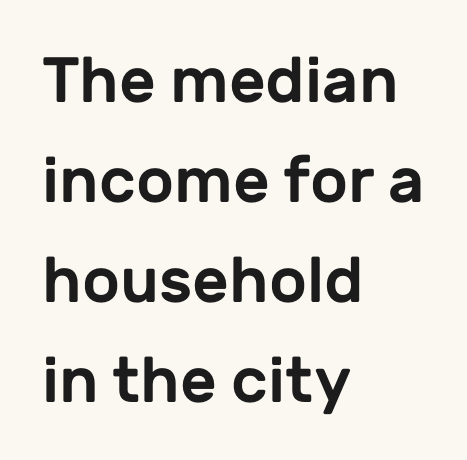
{"serif": "no", "italic": "no", "width": "normal", "stroke_contrast": "low", "x_height": "medium", "monospaced": "no", "underline": "no", "align": "left", "line_spacing": "normal", "line_spacing_ratio": 1.56, "letter_spacing": "normal", "letter_spacing_em": 0.0, "glyph_px": 64}
